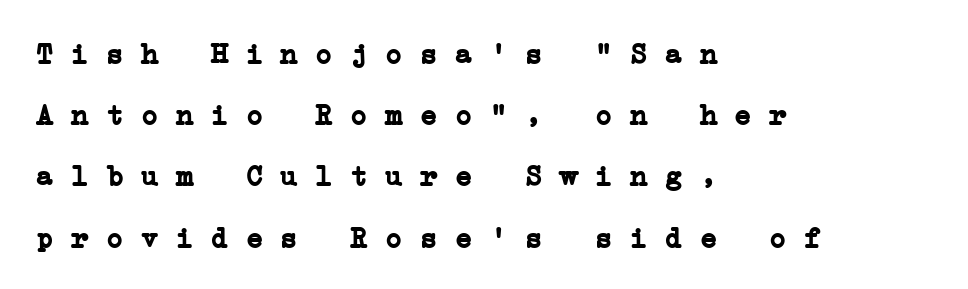
Its strokes are broad and dark, the hallmark of bold type. The passage shown is typed in a monospace face where columns stay perfectly aligned. The passage shown is not underscored anywhere. The characters display serif detailing at their extremities. Layout note: lines flush left. Glyph-to-glyph distance matches everyday printed text.
